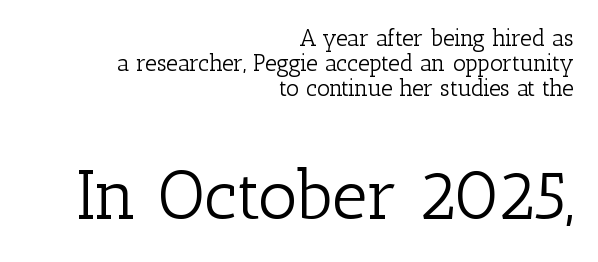
{"serif": "yes", "italic": "no", "bold": "no", "weight": "light", "width": "normal", "stroke_contrast": "low", "x_height": "medium", "monospaced": "no", "underline": "no", "align": "right", "line_spacing": "tight", "line_spacing_ratio": 1.09, "letter_spacing": "normal", "letter_spacing_em": 0.0, "larger_block": "second", "size_ratio": 3.0, "glyph_px": 69}
